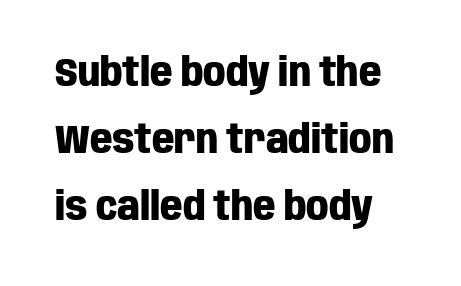
Q: Is the text bold? A: Yes.
Q: Is the text italic (slanted)? A: No, it is upright.
Q: Is the typeface a serif or a sans-serif typeface? A: Sans-serif.
Q: Is the text underlined? A: No.
Q: Is the spacing between letters normal or unusually wide? A: Normal.
Q: Width (condensed, normal, or wide)? A: Condensed.
Q: Stroke contrast? A: Low.
Q: x-height? A: Large.
Q: Monospaced? A: No.
